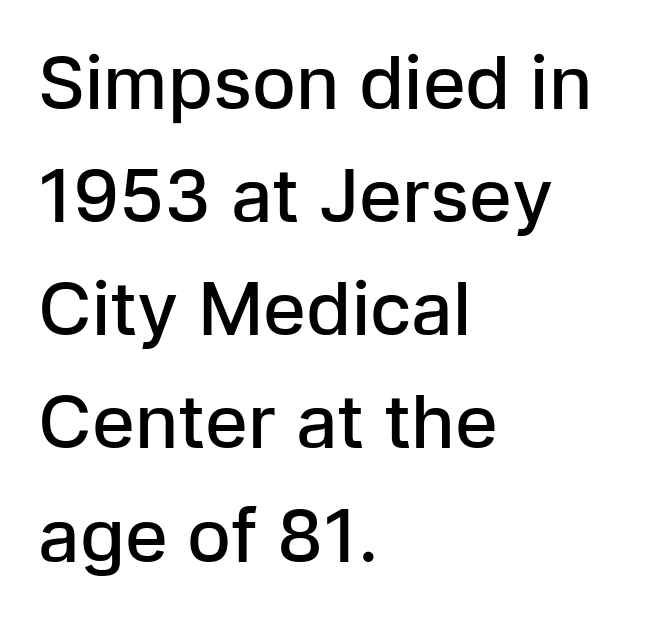
Plain, unruled lines of type. These words are printed semibold, heavier than regular yet not bold. To sum up the face: it is a sans, with no serifs. The text block is weighted toward the left margin, trailing off unevenly rightward. Tracking here is standard; glyphs follow each other at the usual distance.
